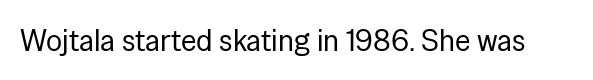
Q: Is the text bold? A: No.
Q: Is the text italic (slanted)? A: No, it is upright.
Q: Is the typeface a serif or a sans-serif typeface? A: Sans-serif.
Q: Is the text underlined? A: No.
Q: Is the spacing between letters normal or unusually wide? A: Normal.
Q: Width (condensed, normal, or wide)? A: Normal.
Q: Stroke contrast? A: Low.
Q: x-height? A: Medium.
Q: Monospaced? A: No.
